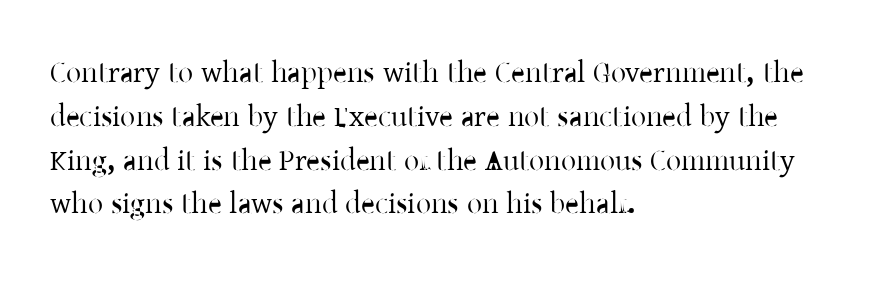
This sample uses an upright cut, with every glyph sitting square on the baseline. The line-height multiplier appears to be the usual default. Tracking here is standard; glyphs follow each other at the usual distance. Visually the block forms a straight wall on the left and a jagged coastline on the right.
